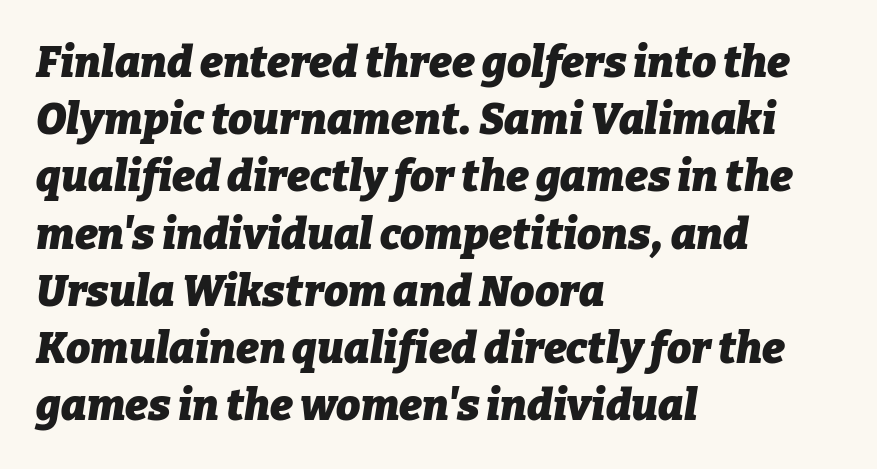
Q: Is the text bold? A: Yes.
Q: Is the text italic (slanted)? A: Yes, it leans right by about 9 degrees.
Q: Is the text underlined? A: No.
Q: How is the paragraph aligned? A: Left-aligned.
Q: Is the spacing between letters normal or unusually wide? A: Normal.
Q: Is the spacing between lines tight, normal or loose? A: Normal.
Q: Width (condensed, normal, or wide)? A: Normal.
Q: Stroke contrast? A: Low.
Q: x-height? A: Medium.
Q: Monospaced? A: No.
